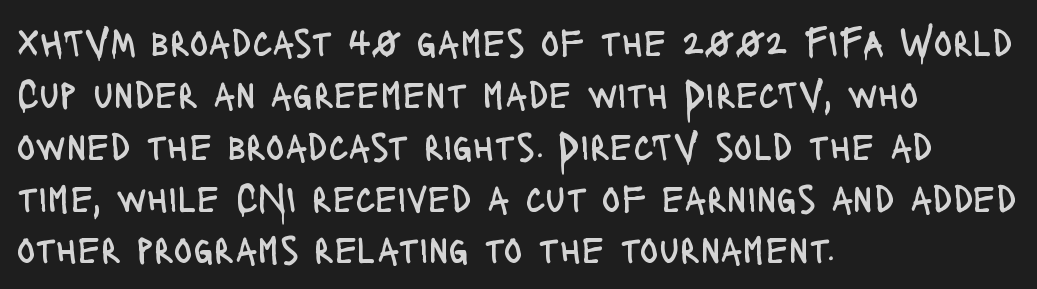
The image shows 39 px regular-weight, condensed sans-serif type, upright; set left-aligned, normal line spacing (1.33x), normal letter spacing, not underlined; low stroke contrast and a large x-height.
